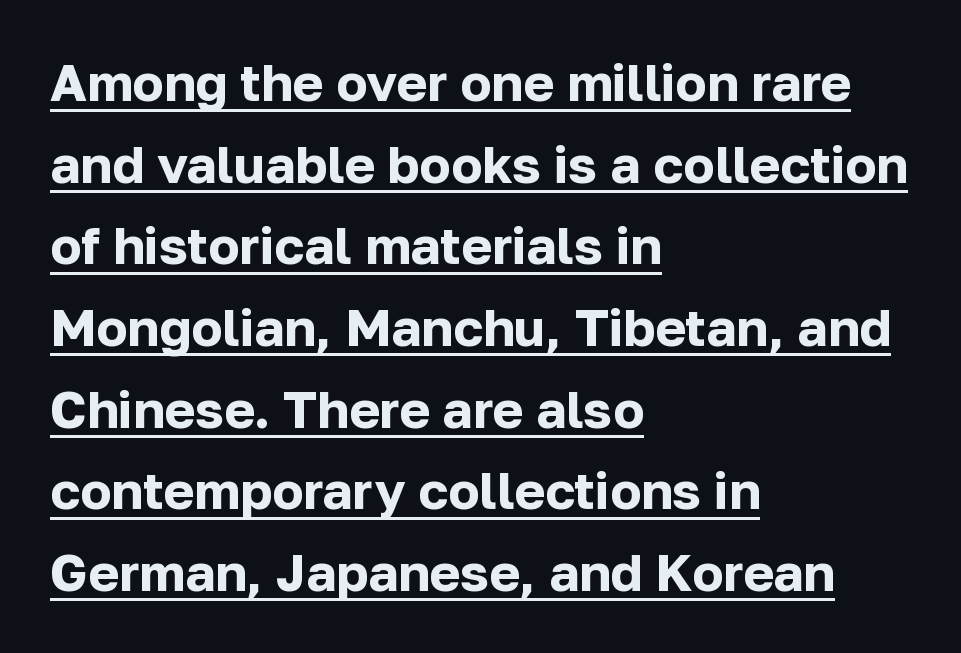
{"serif": "no", "italic": "no", "bold": "yes", "weight": "bold", "width": "normal", "stroke_contrast": "low", "x_height": "medium", "monospaced": "no", "underline": "yes", "align": "left", "line_spacing": "normal", "line_spacing_ratio": 1.57, "letter_spacing": "normal", "letter_spacing_em": 0.0, "glyph_px": 52}
